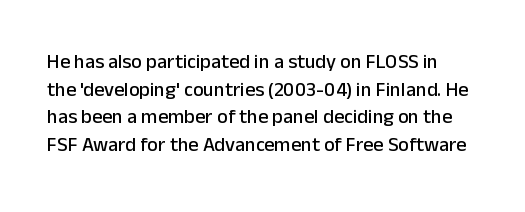
Normally led — the rows are evenly, conventionally spaced. Style check: upright. The specimen omits any rule beneath the text block's lines. Each word holds together tightly as a unit, with standard inter-letter gaps.
